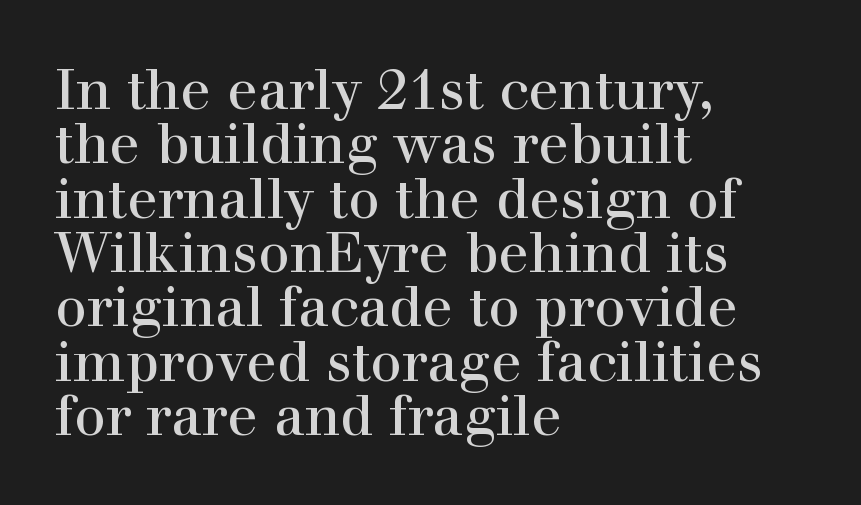
When letters stand straight like this, we call the style roman or upright. Left-aligned paragraph, ragged on the right. A typesetter would call this proportional, since set widths differ per character. The line-height multiplier appears low, near solid setting. The gap between lines stays unmarked. Spacing between characters is what you'd get straight out of the box.
